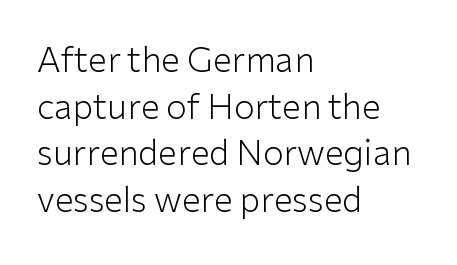
Q: Is the text bold? A: No.
Q: Is the text italic (slanted)? A: No, it is upright.
Q: Is the typeface a serif or a sans-serif typeface? A: Sans-serif.
Q: Is the text underlined? A: No.
Q: How is the paragraph aligned? A: Left-aligned.
Q: Is the spacing between letters normal or unusually wide? A: Normal.
Q: Is the spacing between lines tight, normal or loose? A: Normal.
Q: Width (condensed, normal, or wide)? A: Normal.
Q: Stroke contrast? A: Low.
Q: x-height? A: Medium.
Q: Monospaced? A: No.
